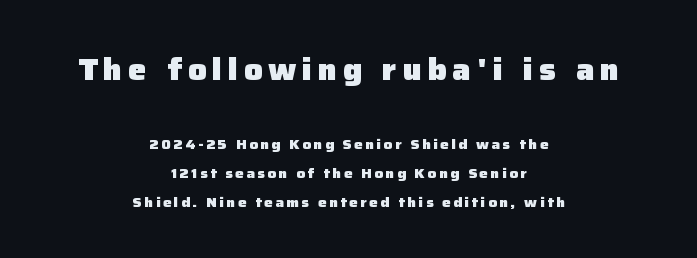
Scale decreases going downward across the two blocks. Is the block centered? Yes — each line is placed symmetrically about the middle. A clean baseline with only descenders dipping below it. Spacing verdict: proportional, widths tailored to each character. Typographically, this falls in the sans-serif category.
